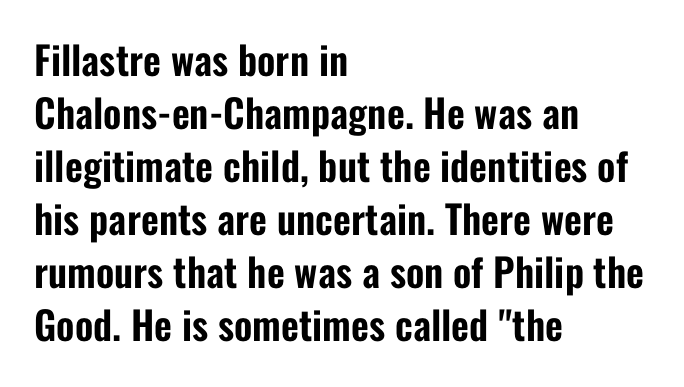
Underline: absent. The compositor pushed each line to the left boundary. Character widths vary here, with narrow letters taking less room than wide ones. It's the straight-up-and-down kind of type.
